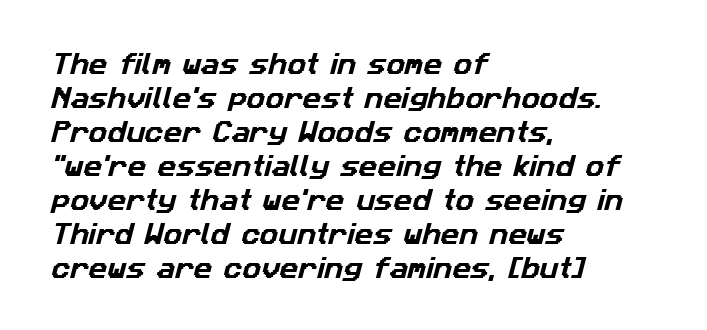
The image shows 23 px text type; set left-aligned, normal line spacing (1.48x), normal letter spacing, not underlined.
